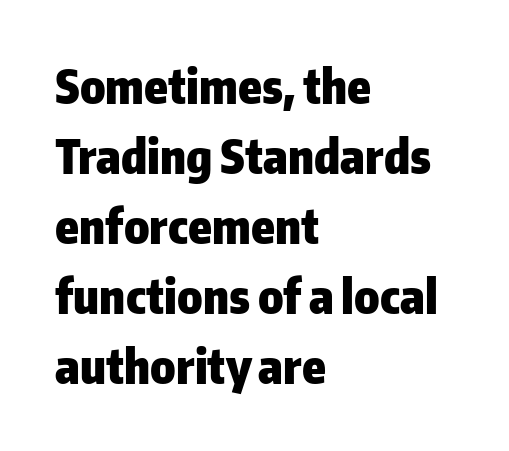
{"serif": "no", "italic": "no", "bold": "yes", "weight": "heavy", "width": "normal", "stroke_contrast": "low", "x_height": "medium", "monospaced": "no", "underline": "no", "align": "left", "line_spacing": "normal", "line_spacing_ratio": 1.49, "letter_spacing": "normal", "letter_spacing_em": 0.0, "glyph_px": 47}
